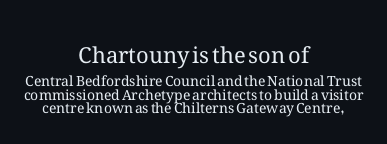
The image shows 22 px text type, upright; set centered, tight line spacing (0.95x), normal letter spacing, not underlined; the first (top) block is 1.57x larger.
